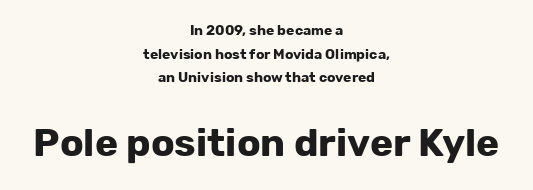
The image shows 39 px bold sans-serif type, upright; set centered, normal line spacing (1.69x), normal letter spacing, not underlined; the second (bottom) block is 2.79x larger; low stroke contrast and a medium x-height.
